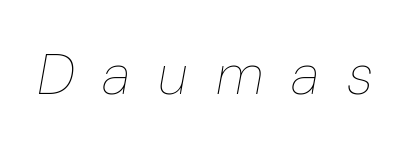
The image shows 57 px thin type, italic (leaning right); set unusually wide letter spacing (+0.49 em), not underlined; low stroke contrast and a medium x-height.
